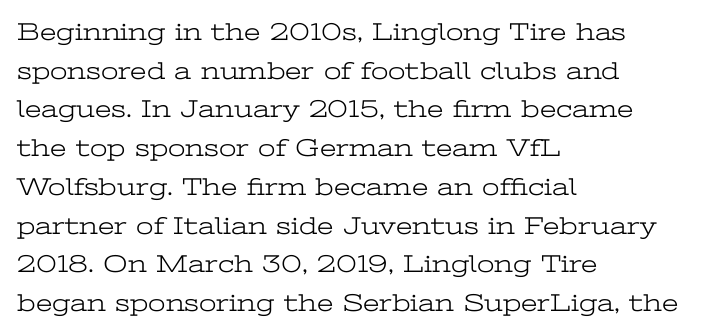
{"italic": "no", "bold": "no", "underline": "no", "align": "left", "line_spacing": "normal", "line_spacing_ratio": 1.55, "letter_spacing": "normal", "letter_spacing_em": 0.0, "glyph_px": 25}
